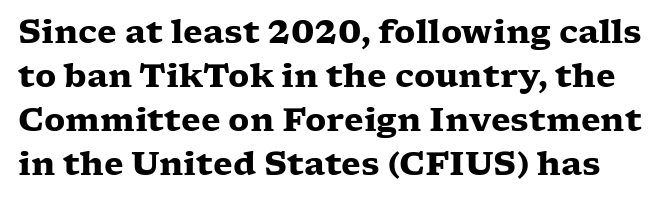
Spacing verdict: proportional, widths tailored to each character. Italic? Not at all — the glyphs are vertical. Just letters on the line, the space beneath them empty. Is the letter spacing exaggerated? No — it looks like the ordinary default. I'd call this a serif setting — the letters wear small feet. These lines carry a lot of weight — the face is fully bold.
